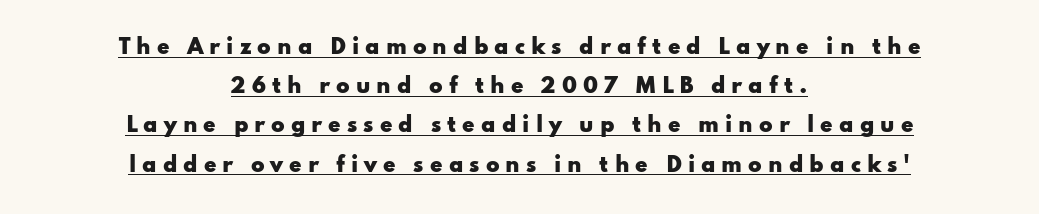
The image shows 20 px bold type, upright; set centered, loose line spacing (1.96x), unusually wide letter spacing (+0.3 em), underlined.
